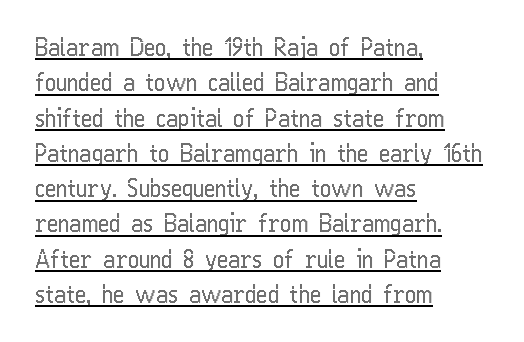
Q: Is the text italic (slanted)? A: No, it is upright.
Q: Is the text underlined? A: Yes.
Q: How is the paragraph aligned? A: Left-aligned.
Q: Is the spacing between letters normal or unusually wide? A: Normal.
Q: Is the spacing between lines tight, normal or loose? A: Normal.
